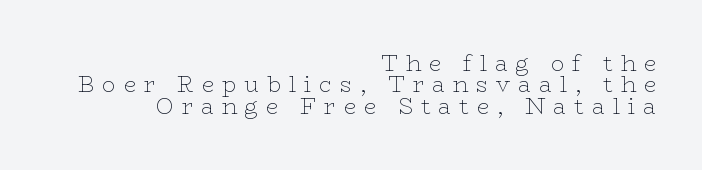
Q: Is the text bold? A: No.
Q: Is the text italic (slanted)? A: No, it is upright.
Q: Is the text underlined? A: No.
Q: How is the paragraph aligned? A: Right-aligned.
Q: Is the spacing between letters normal or unusually wide? A: Unusually wide.
Q: Is the spacing between lines tight, normal or loose? A: Tight.
